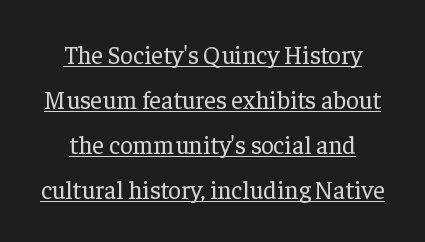
{"italic": "no", "bold": "no", "underline": "yes", "align": "center", "line_spacing_ratio": 1.8, "letter_spacing": "normal", "letter_spacing_em": 0.0, "glyph_px": 25}
